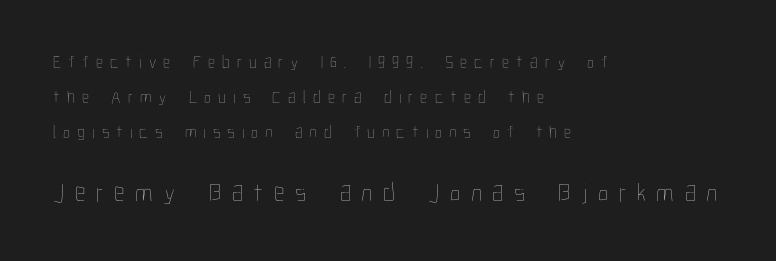
The image shows 27 px text type, upright; set left-aligned, loose line spacing (1.94x), unusually wide letter spacing (+0.39 em), not underlined; the second (bottom) block is 1.5x larger.
